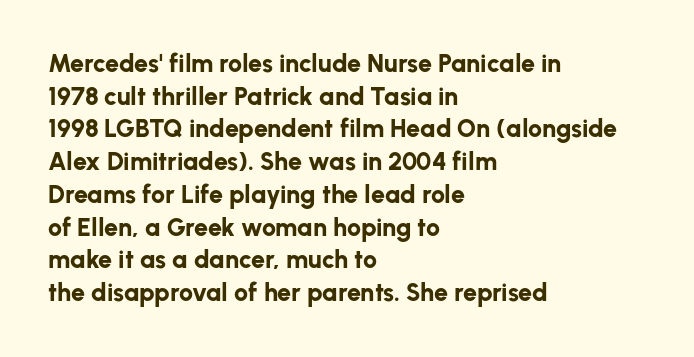
Q: Is the text bold? A: Yes.
Q: Is the text italic (slanted)? A: No, it is upright.
Q: Is the text underlined? A: No.
Q: How is the paragraph aligned? A: Left-aligned.
Q: Is the spacing between letters normal or unusually wide? A: Normal.
Q: Is the spacing between lines tight, normal or loose? A: Normal.
